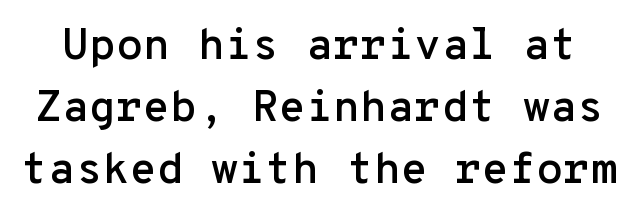
The baseline area is clear. Is the letter spacing exaggerated? No — it looks like the ordinary default. Serifs: no, the terminals of the letterforms are clean. Do the characters align in a grid? Yes, the font is monospaced. Quick note: not italic, upright.
